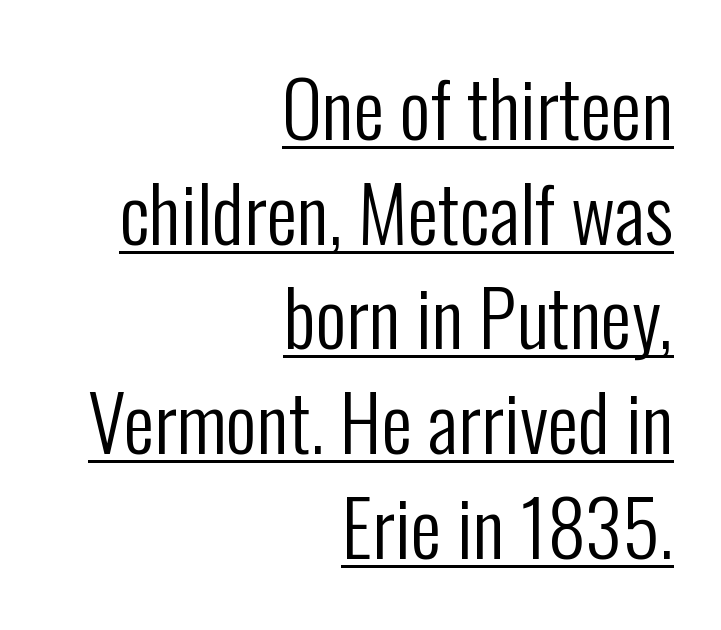
{"serif": "no", "italic": "no", "bold": "no", "weight": "regular", "width": "condensed", "stroke_contrast": "low", "x_height": "medium", "monospaced": "no", "underline": "yes", "align": "right", "line_spacing": "normal", "line_spacing_ratio": 1.36, "letter_spacing": "normal", "letter_spacing_em": 0.0, "glyph_px": 77}
